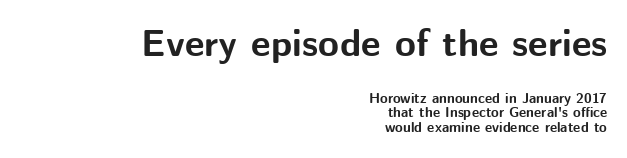
Q: Is the text bold? A: Yes.
Q: Is the text italic (slanted)? A: No, it is upright.
Q: Is the typeface a serif or a sans-serif typeface? A: Sans-serif.
Q: Is the text underlined? A: No.
Q: How is the paragraph aligned? A: Right-aligned.
Q: Is the spacing between letters normal or unusually wide? A: Normal.
Q: Is the spacing between lines tight, normal or loose? A: Tight.
Q: Which block of text is set in a larger size, the first (top) or the second (bottom)? A: The first (top) one.
Q: Width (condensed, normal, or wide)? A: Normal.
Q: Stroke contrast? A: Medium.
Q: x-height? A: Medium.
Q: Monospaced? A: No.
